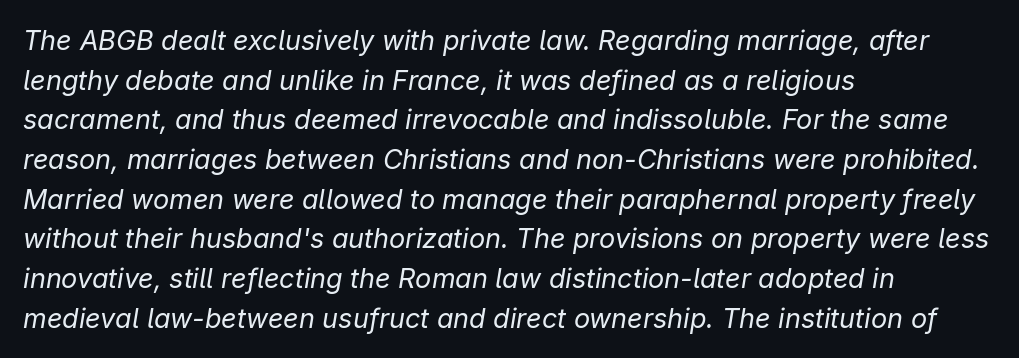
The image shows 27 px text type, italic (leaning right); set left-aligned, normal line spacing (1.47x), normal letter spacing, not underlined.
